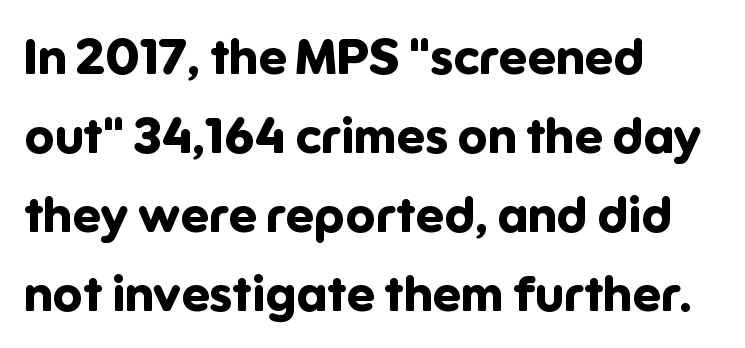
Q: Is the text bold? A: Yes.
Q: Is the text italic (slanted)? A: No, it is upright.
Q: Is the typeface a serif or a sans-serif typeface? A: Sans-serif.
Q: Is the text underlined? A: No.
Q: How is the paragraph aligned? A: Left-aligned.
Q: Is the spacing between letters normal or unusually wide? A: Normal.
Q: Is the spacing between lines tight, normal or loose? A: Normal.
Q: Width (condensed, normal, or wide)? A: Normal.
Q: Stroke contrast? A: Low.
Q: x-height? A: Medium.
Q: Monospaced? A: No.
